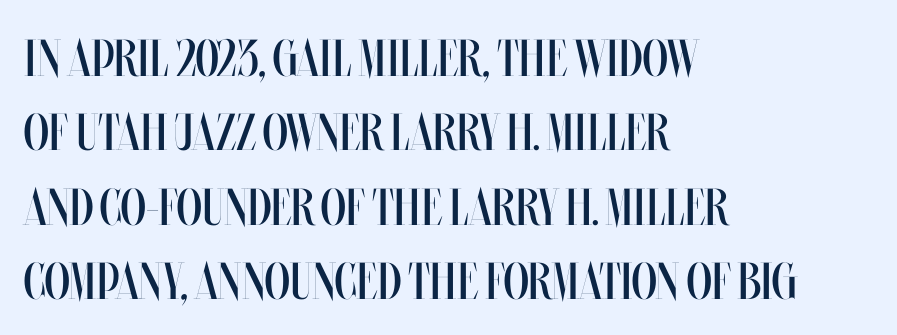
{"italic": "no", "bold": "no", "weight": "regular", "width": "condensed", "stroke_contrast": "medium", "x_height": "large", "monospaced": "no", "underline": "no", "align": "left", "line_spacing": "normal", "line_spacing_ratio": 1.43, "letter_spacing": "normal", "letter_spacing_em": 0.0, "glyph_px": 52}
